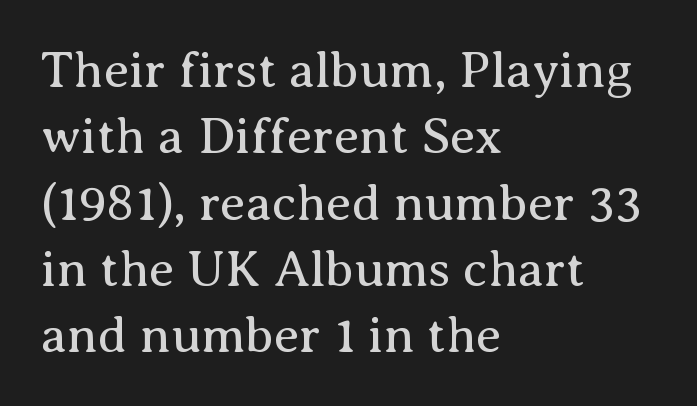
A typesetter would call this proportional, since set widths differ per character. Look at the bottom of the vertical strokes: they flare into serifs here. The area under the type is left untouched. Unlike italic type, these characters show no tilt at all. The rag falls on the right side of this text block.
